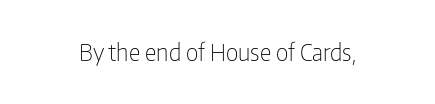
The type is set solid horizontally, with unmodified tracking. Words float on clear page, feet unadorned. A quiet, ordinary-to-light weight characterises the typeface. The type sits square on the baseline with zero lean.
